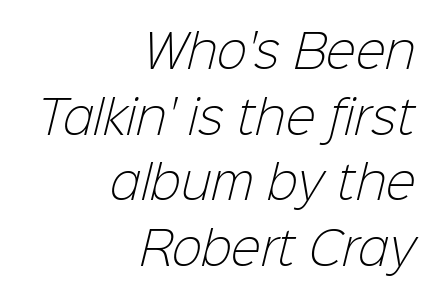
This sample uses a sans-serif face. The letterforms sit shoulder to shoulder at normal distance. The gap between lines stays unmarked. The rendering uses natural spacing where letterforms have individual widths.
